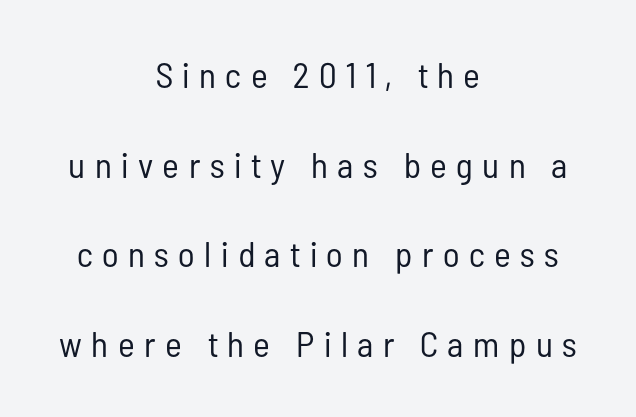
{"serif": "no", "italic": "no", "bold": "no", "weight": "regular", "width": "condensed", "stroke_contrast": "low", "x_height": "medium", "monospaced": "no", "underline": "no", "align": "center", "line_spacing": "loose", "line_spacing_ratio": 2.49, "letter_spacing": "wide", "letter_spacing_em": 0.26, "glyph_px": 36}
